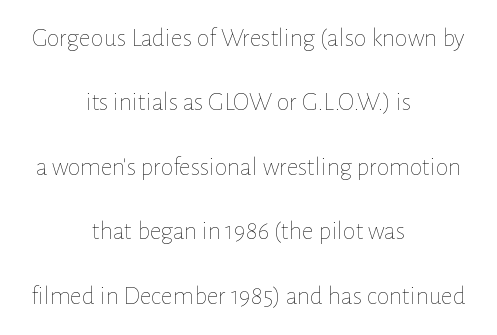
The image shows 26 px text type, upright; set centered, loose line spacing (2.48x), normal letter spacing, not underlined.
